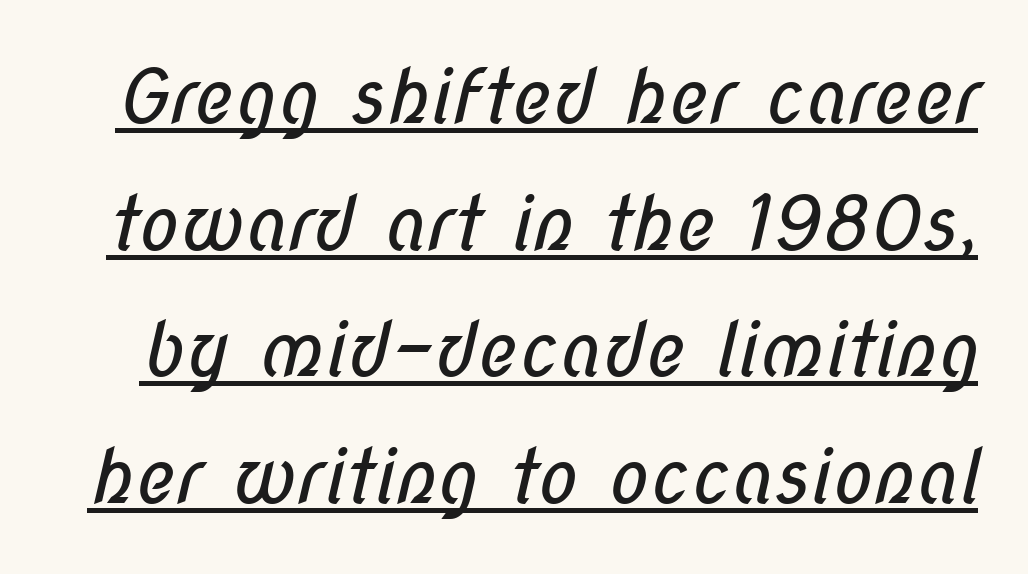
The image shows 75 px regular-weight, condensed sans-serif type; set normal line spacing (1.69x), normal letter spacing, underlined; low stroke contrast and a medium x-height.
